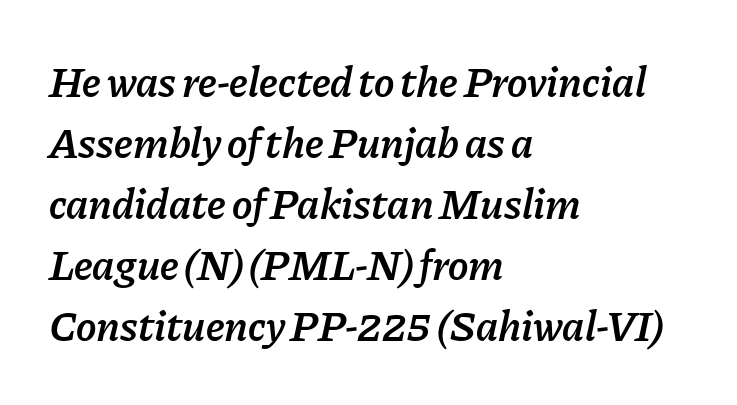
The image shows 43 px semibold type, italic (leaning right); set left-aligned, normal line spacing (1.42x), normal letter spacing, not underlined; low stroke contrast and a medium x-height.
